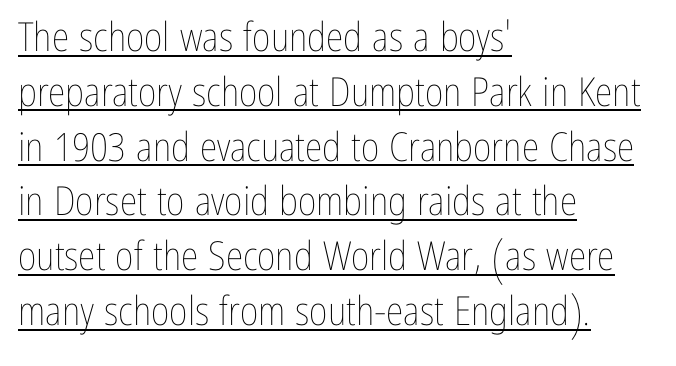
Q: Is the text bold? A: No.
Q: Is the text italic (slanted)? A: No, it is upright.
Q: Is the text underlined? A: Yes.
Q: How is the paragraph aligned? A: Left-aligned.
Q: Is the spacing between letters normal or unusually wide? A: Normal.
Q: Is the spacing between lines tight, normal or loose? A: Normal.
Q: Width (condensed, normal, or wide)? A: Condensed.
Q: Stroke contrast? A: Low.
Q: x-height? A: Medium.
Q: Monospaced? A: No.
